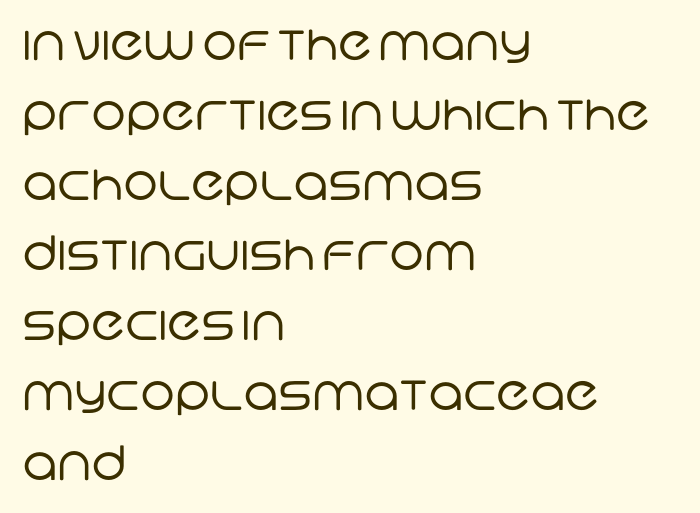
Q: Is the text bold? A: No.
Q: Is the typeface a serif or a sans-serif typeface? A: Sans-serif.
Q: Is the text underlined? A: No.
Q: How is the paragraph aligned? A: Left-aligned.
Q: Is the spacing between letters normal or unusually wide? A: Normal.
Q: Is the spacing between lines tight, normal or loose? A: Normal.
Q: Width (condensed, normal, or wide)? A: Normal.
Q: Stroke contrast? A: Low.
Q: x-height? A: Large.
Q: Monospaced? A: No.
